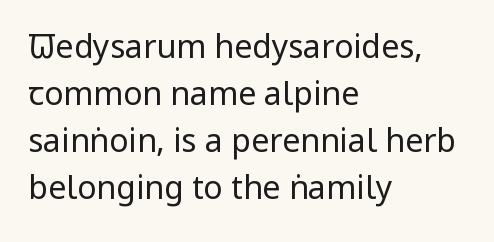
The image shows 32 px regular-weight, condensed sans-serif type, upright; set left-aligned, normal line spacing (1.47x), normal letter spacing, not underlined; low stroke contrast and a large x-height.
